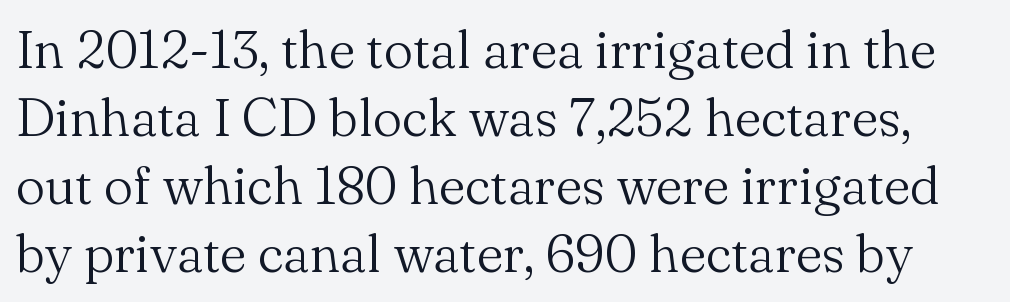
Q: Is the text bold? A: No.
Q: Is the text italic (slanted)? A: No, it is upright.
Q: Is the typeface a serif or a sans-serif typeface? A: Serif.
Q: Is the text underlined? A: No.
Q: Is the spacing between letters normal or unusually wide? A: Normal.
Q: Is the spacing between lines tight, normal or loose? A: Normal.
Q: Width (condensed, normal, or wide)? A: Normal.
Q: Stroke contrast? A: Medium.
Q: x-height? A: Small.
Q: Monospaced? A: No.
